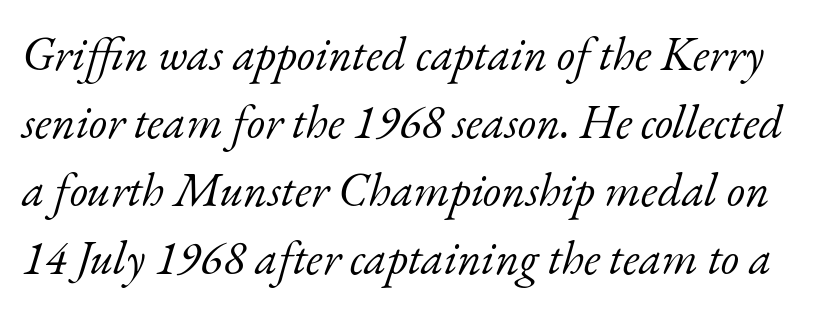
Stems and bowls with no extra thickness — not bold. Looking at the ascenders, they clearly lean. Spacing verdict: proportional, widths tailored to each character. This sample uses a serif face. Clear beneath every line of the passage. The type is set solid horizontally, with unmodified tracking.
